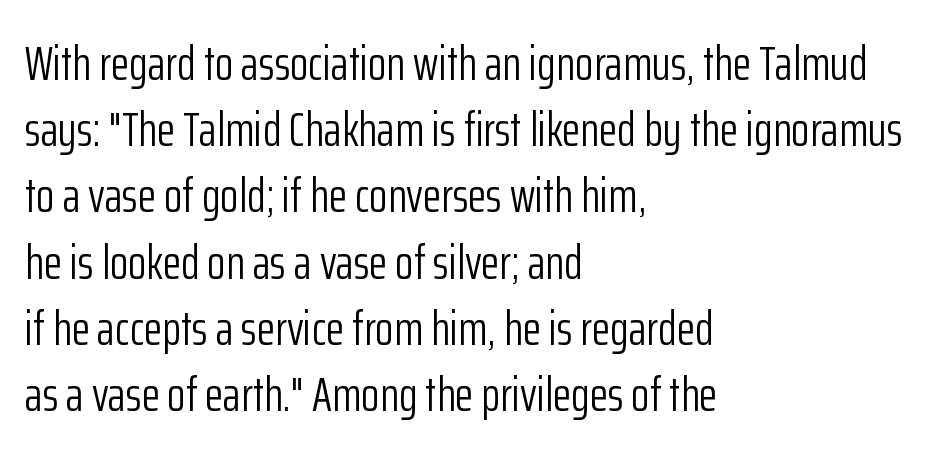
The image shows 48 px light, condensed sans-serif type, upright; set left-aligned, normal line spacing (1.38x), normal letter spacing, not underlined; low stroke contrast and a medium x-height.
